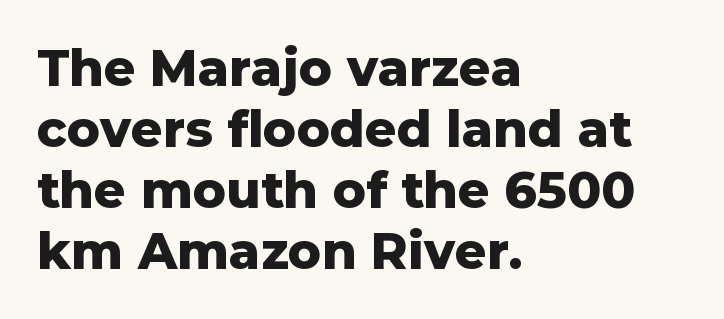
The image shows 50 px heavy sans-serif type, upright; set left-aligned, line spacing 1.22x, normal letter spacing, not underlined; low stroke contrast and a medium x-height.
